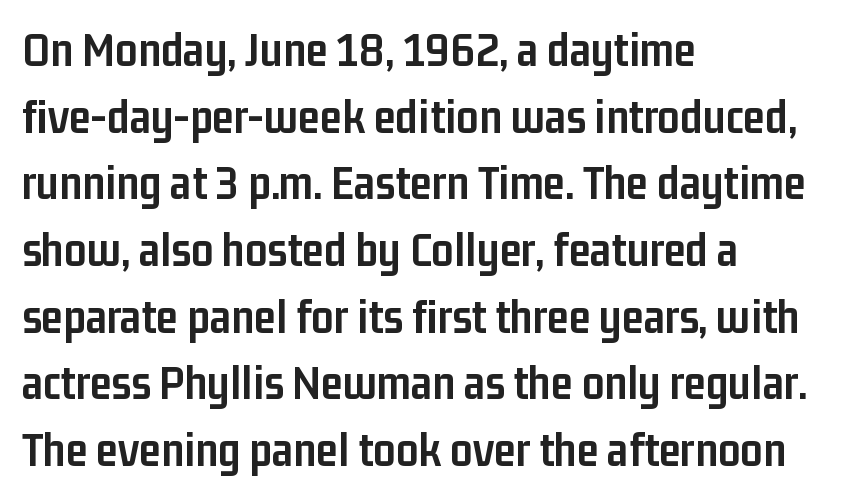
A typesetter would label this face a sans. The leading is moderate, giving the passage an even texture. Varying glyph widths throughout — classic text-font behaviour. Underline: absent.
